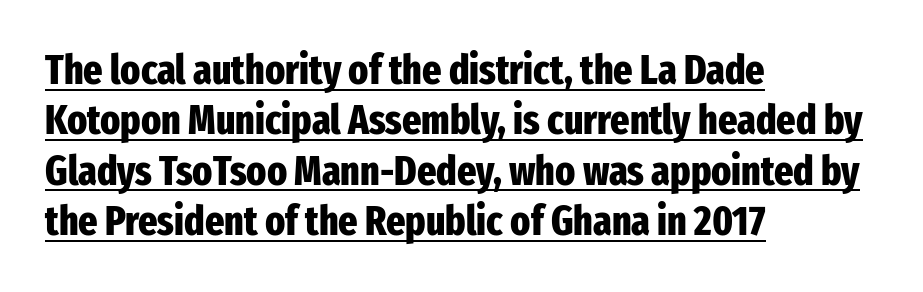
The image shows 41 px heavy, condensed sans-serif type, upright; set left-aligned, line spacing 1.23x, normal letter spacing, underlined; low stroke contrast and a medium x-height.
